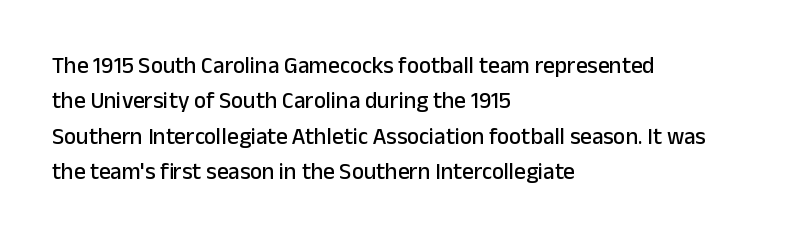
The image shows 23 px text type, upright; set left-aligned, normal line spacing (1.54x), normal letter spacing, not underlined.
